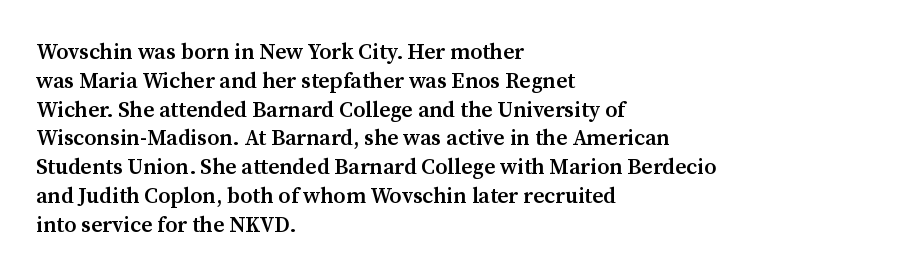
Left-aligned paragraph, ragged on the right. This sample uses plain, unmodified letter spacing. The lettering holds an erect, upright posture throughout. Underlining? Definitely not there. Students, this is semibold: more ink than regular, less than bold.
